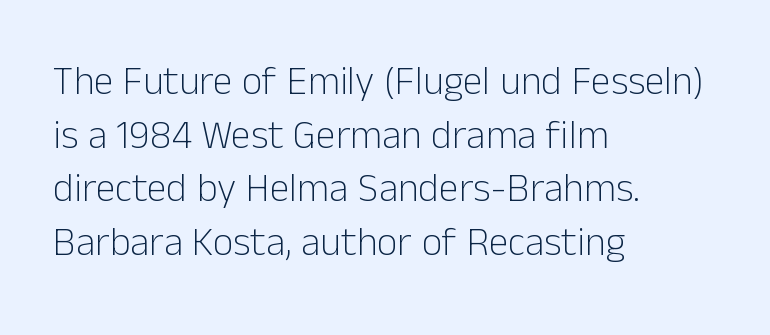
Each stroke keeps to a modest, everyday thickness or less. The rendering anchors every line to the left-hand side. Character widths vary here, with narrow letters taking less room than wide ones. Italic: no, the glyphs are upright roman.
